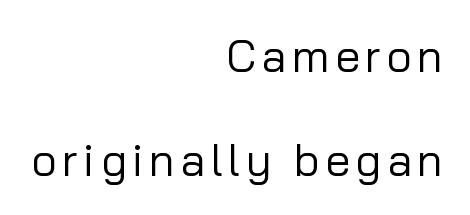
The image shows 45 px regular-weight sans-serif type, upright; set right-aligned, loose line spacing (2.31x), not underlined; low stroke contrast and a medium x-height.
